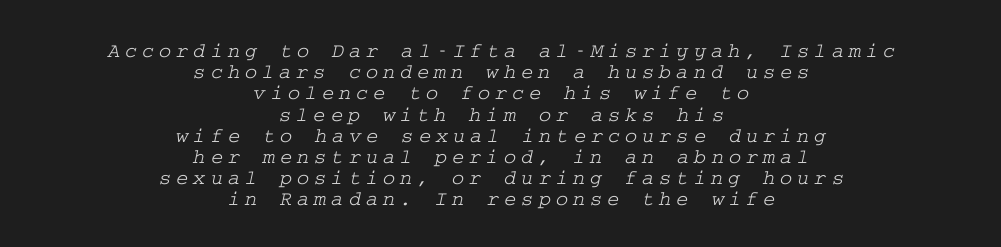
Between one letter and the next there's a generous, obvious gap. Horizontal alignment here is central, giving a formal, balanced look. Lines of text with bare space underneath. Quick note: interline space is minimal.
